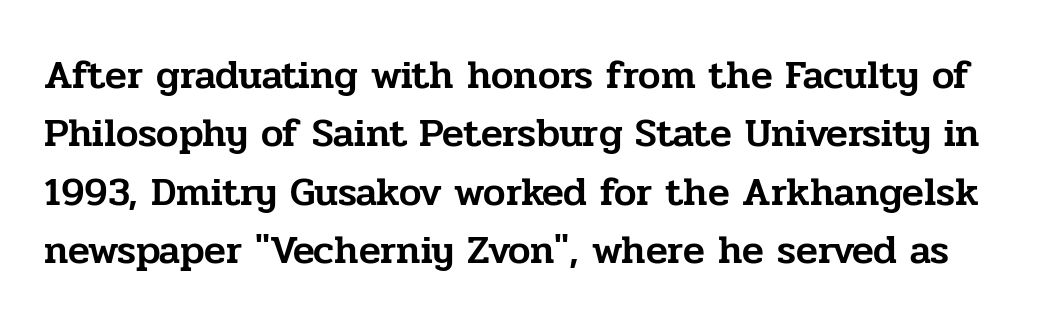
The image shows 40 px serif type, upright; set normal line spacing (1.46x), normal letter spacing, not underlined; low stroke contrast and a medium x-height.
